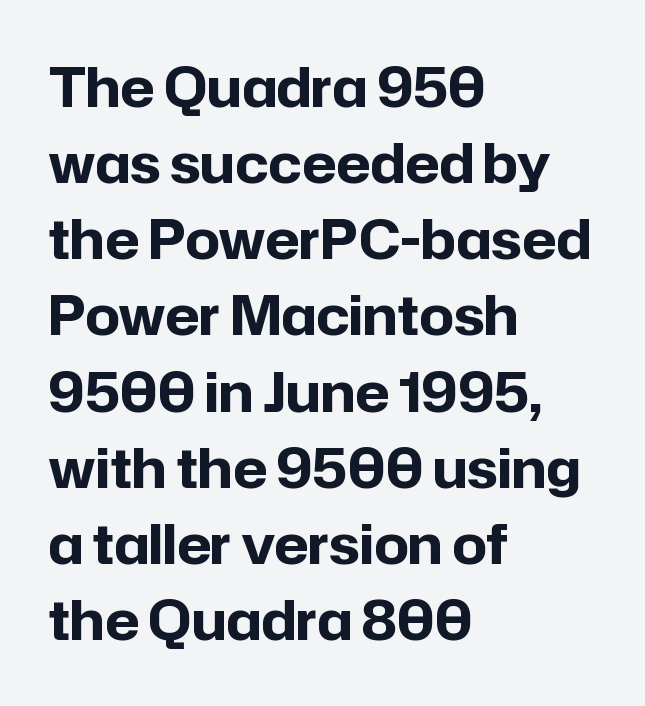
Q: Is the text bold? A: Yes.
Q: Is the text italic (slanted)? A: No, it is upright.
Q: Is the typeface a serif or a sans-serif typeface? A: Sans-serif.
Q: Is the text underlined? A: No.
Q: How is the paragraph aligned? A: Left-aligned.
Q: Is the spacing between letters normal or unusually wide? A: Normal.
Q: Is the spacing between lines tight, normal or loose? A: Normal.
Q: Width (condensed, normal, or wide)? A: Normal.
Q: Stroke contrast? A: Low.
Q: x-height? A: Medium.
Q: Monospaced? A: No.
